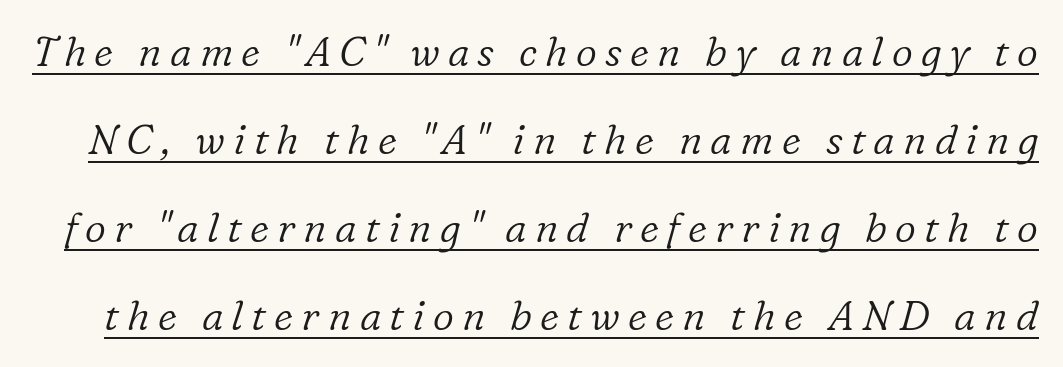
A great deal of white space separates one row of letters from the next. A typesetter would call this proportional, since set widths differ per character. A quiet, ordinary-to-light weight characterises the typeface. The letters carry serifs — small finishing strokes at the ends of their stems. Every word sits above its own underline.
